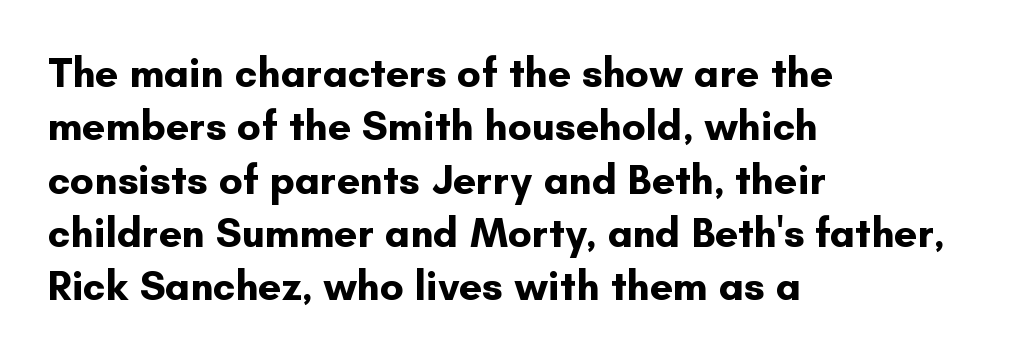
Q: Is the text bold? A: Yes.
Q: Is the text italic (slanted)? A: No, it is upright.
Q: Is the typeface a serif or a sans-serif typeface? A: Sans-serif.
Q: Is the text underlined? A: No.
Q: How is the paragraph aligned? A: Left-aligned.
Q: Is the spacing between letters normal or unusually wide? A: Normal.
Q: Is the spacing between lines tight, normal or loose? A: Normal.
Q: Width (condensed, normal, or wide)? A: Normal.
Q: Stroke contrast? A: Low.
Q: x-height? A: Small.
Q: Monospaced? A: No.
